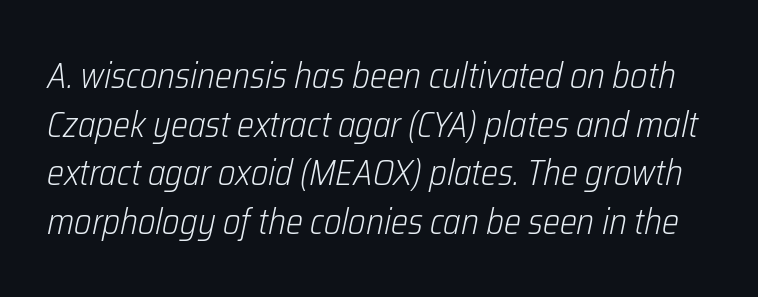
Any mark beneath the type? The region is blank. The rendering applies a slant to the glyphs. Varying glyph widths throughout — classic text-font behaviour. Students, observe: this is what conventionally led text looks like. Is the letter spacing exaggerated? No — it looks like the ordinary default. Each stroke keeps to a modest, everyday thickness or less.
